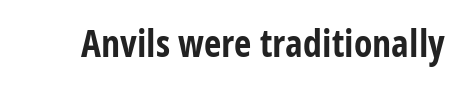
Q: Is the text bold? A: Yes.
Q: Is the text italic (slanted)? A: No, it is upright.
Q: Is the typeface a serif or a sans-serif typeface? A: Sans-serif.
Q: Is the text underlined? A: No.
Q: Is the spacing between letters normal or unusually wide? A: Normal.
Q: Width (condensed, normal, or wide)? A: Condensed.
Q: Stroke contrast? A: Low.
Q: x-height? A: Large.
Q: Monospaced? A: No.
